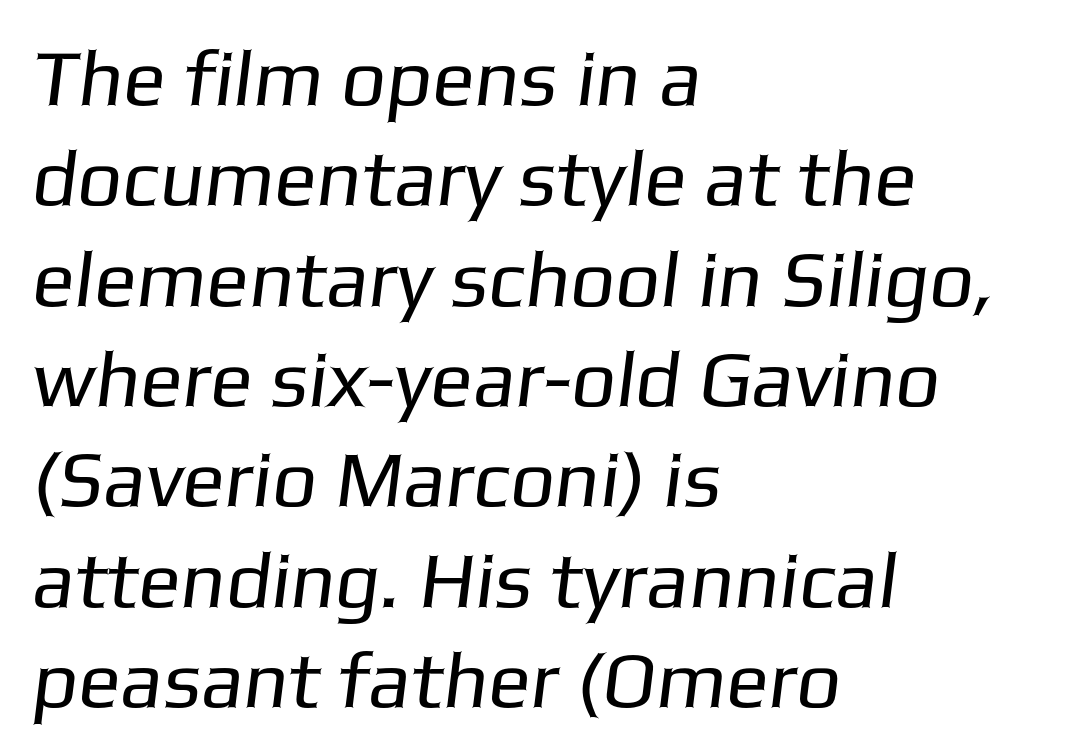
Q: Is the text bold? A: No.
Q: Is the typeface a serif or a sans-serif typeface? A: Sans-serif.
Q: Is the text underlined? A: No.
Q: How is the paragraph aligned? A: Left-aligned.
Q: Is the spacing between letters normal or unusually wide? A: Normal.
Q: Is the spacing between lines tight, normal or loose? A: Normal.
Q: Width (condensed, normal, or wide)? A: Normal.
Q: Stroke contrast? A: Low.
Q: x-height? A: Medium.
Q: Monospaced? A: No.
